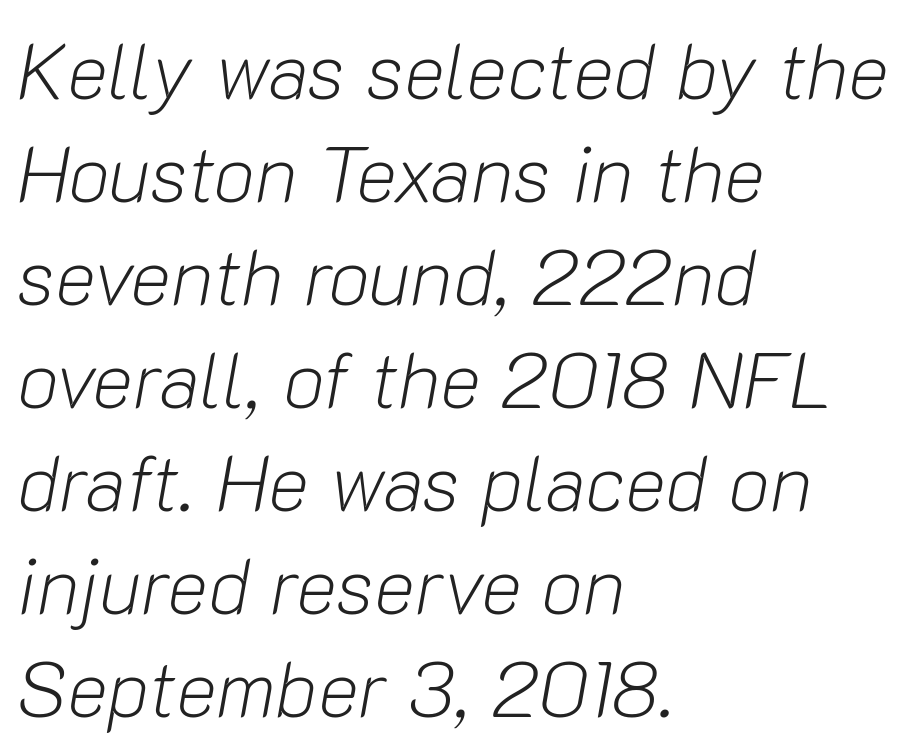
You could call the tracking neutral — neither tight nor loose. The specimen reads as italic at a glance. The face used here is proportionally spaced, like ordinary book or web type. The baseline area is clear.
